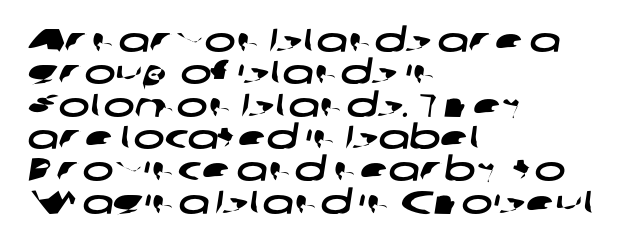
Looks like regular typesetting: each glyph gets only the width it needs. You could barely slide anything between these rows. Anything drawn beneath the words? Only blank space. This sample is left-justified, so line endings fall wherever the words run out.
